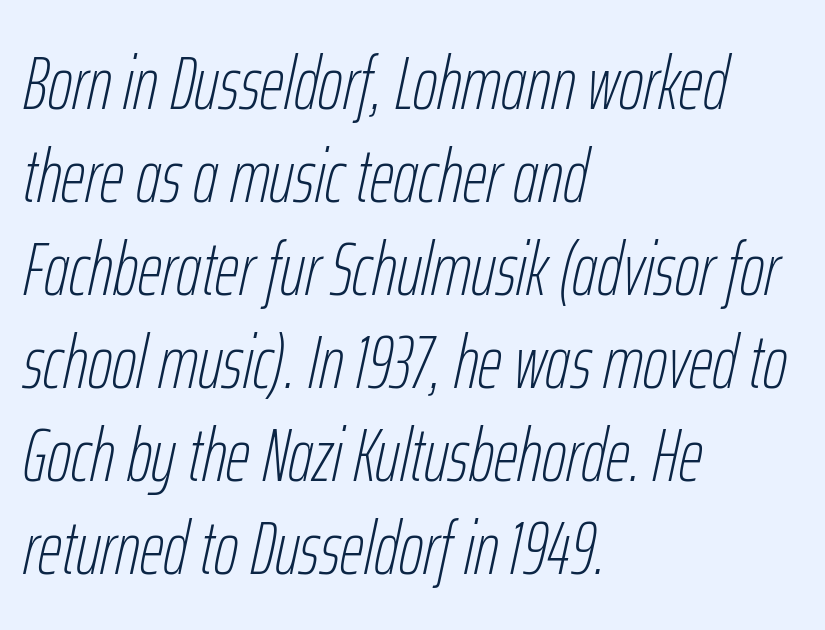
{"italic": "yes", "lean": "right", "slant_degrees": 12, "bold": "no", "weight": "thin", "width": "condensed", "stroke_contrast": "low", "x_height": "medium", "monospaced": "no", "underline": "no", "align": "left", "line_spacing_ratio": 1.24, "letter_spacing": "normal", "letter_spacing_em": 0.0, "glyph_px": 75}
